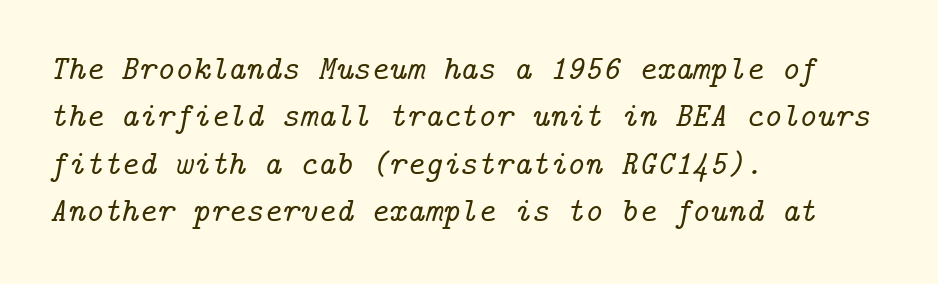
The image shows 34 px serif type, italic (leaning right); set left-aligned, normal line spacing (1.39x), normal letter spacing, not underlined; low stroke contrast and a medium x-height.
